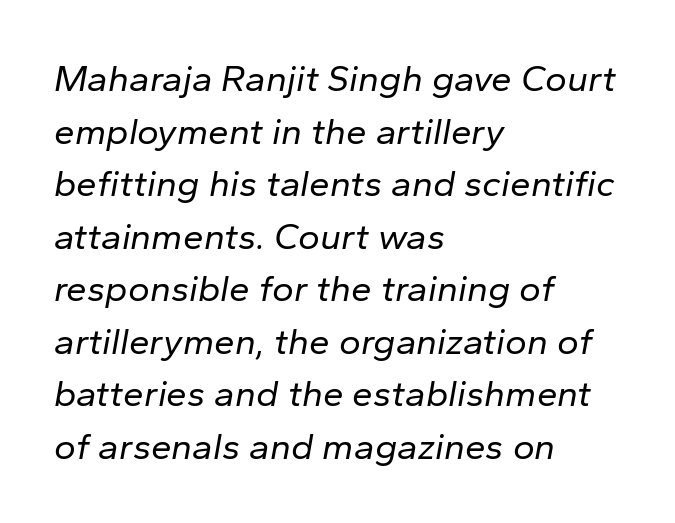
The image shows 37 px regular-weight type, italic (leaning right); set left-aligned, normal line spacing (1.42x), normal letter spacing, not underlined; low stroke contrast and a medium x-height.
